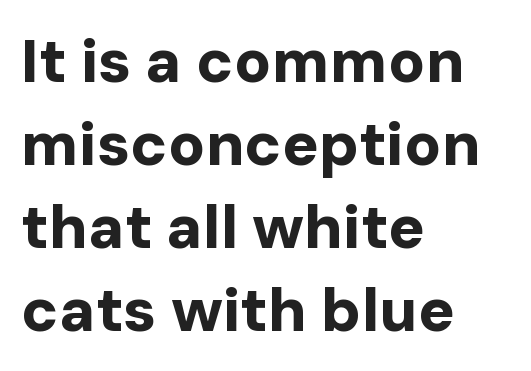
A clean baseline with only descenders dipping below it. This block has exactly the height ordinary leading produces. Designer's note — italics off, roman on. Each letter's strokes conclude bluntly, with no projecting serifs. This sample uses plain, unmodified letter spacing.
